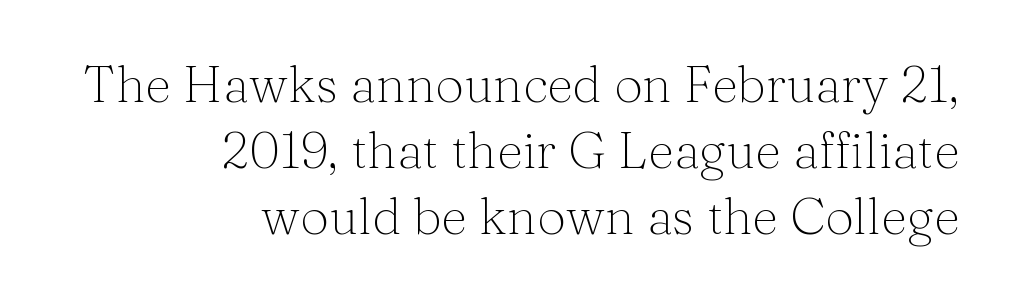
This rendering employs a face with finishing strokes, i.e., a serif. Nothing heavy about these letters — not bold at all. The letters sit at their default tracking, neither squeezed nor spread. When letters stand straight like this, we call the style roman or upright. Letters rest on an invisible, unmarked baseline.
